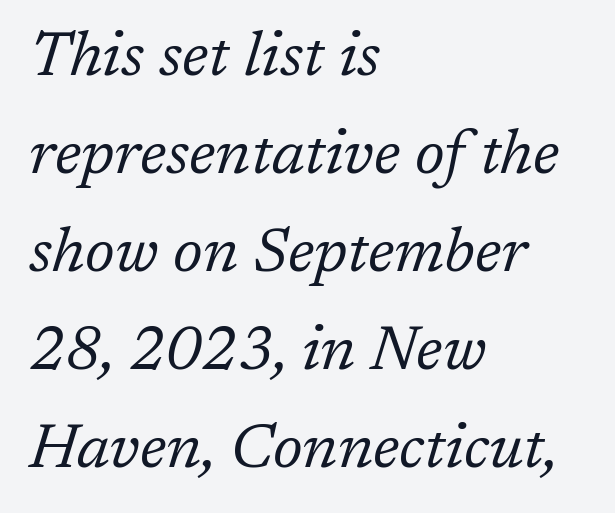
Spacing between characters is what you'd get straight out of the box. Posture: slanted. Think of a printed novel: that variable character pitch is what you see here. The lines are quadded left. A quiet, ordinary-to-light weight characterises the typeface. Beneath every word, the page is bare.
